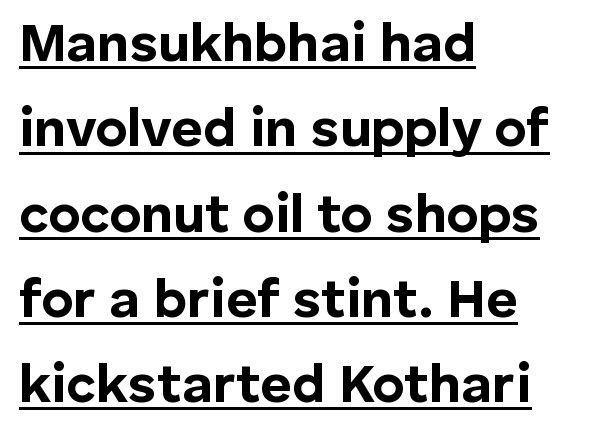
{"serif": "no", "italic": "no", "bold": "yes", "weight": "bold", "width": "normal", "stroke_contrast": "low", "x_height": "medium", "monospaced": "no", "underline": "yes", "align": "left", "line_spacing": "normal", "line_spacing_ratio": 1.58, "letter_spacing": "normal", "letter_spacing_em": 0.0, "glyph_px": 54}
